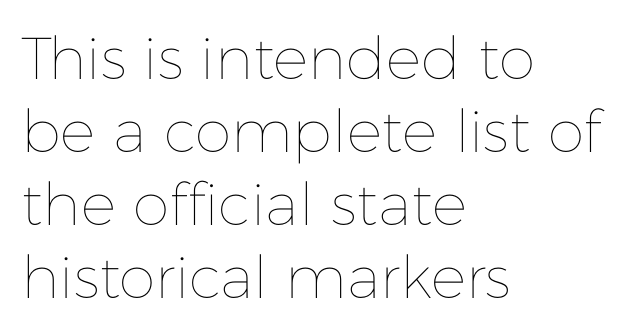
The space beneath each line is pristine and unruled. Here the glyphs are tracked normally, forming tight word shapes. Quick note: not italic, upright. The lines in this sample share a left origin and differ only in where they stop. Proportional: the letters do not fall into vertical columns.
